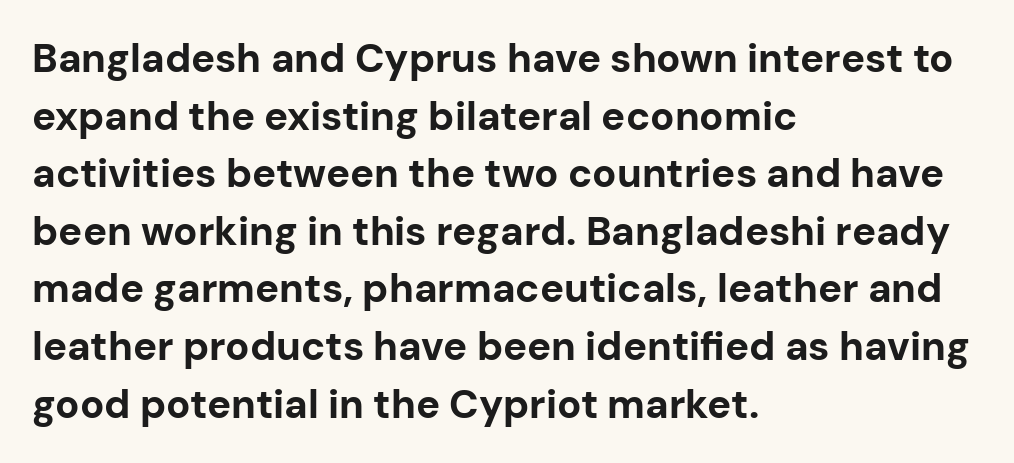
{"serif": "no", "italic": "no", "bold": "yes", "weight": "bold", "width": "normal", "stroke_contrast": "low", "x_height": "medium", "monospaced": "no", "underline": "no", "align": "left", "line_spacing": "normal", "line_spacing_ratio": 1.44, "letter_spacing": "normal", "letter_spacing_em": 0.0, "glyph_px": 40}
